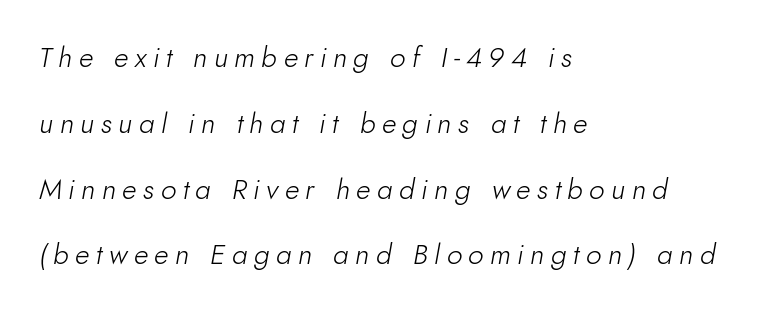
The font sits on the lighter half of the weight spectrum, regular included. Casual observation: everything's shoved over to the left. Characters follow at a spacing far wider than the type designer built in. Widely set lines give the paragraph a tall, airy silhouette. Looking at the ascenders, they clearly lean.
